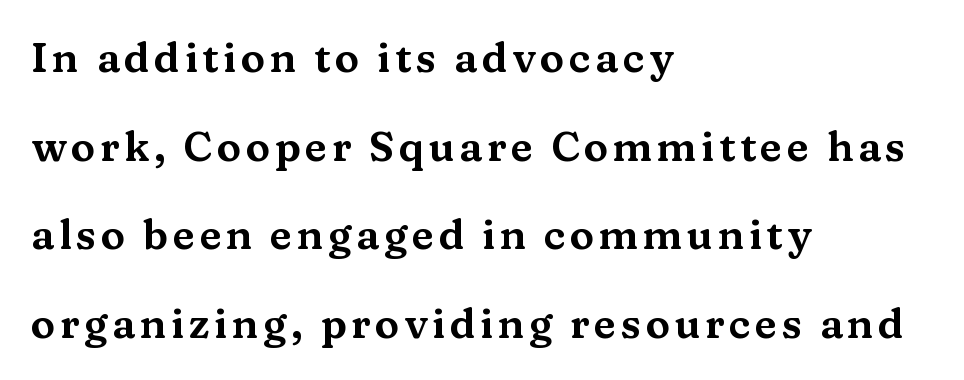
The image shows 41 px wide serif type, upright; set left-aligned, loose line spacing (2.16x), not underlined; medium stroke contrast and a medium x-height.
